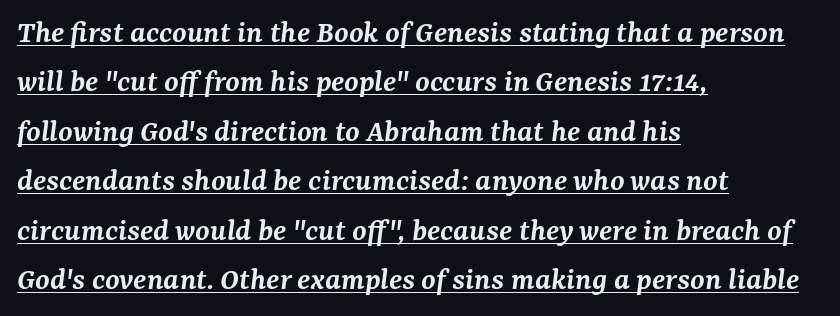
The image shows 33 px semibold serif type, italic (leaning right); set left-aligned, normal line spacing (1.5x), normal letter spacing, underlined; medium stroke contrast and a medium x-height.
